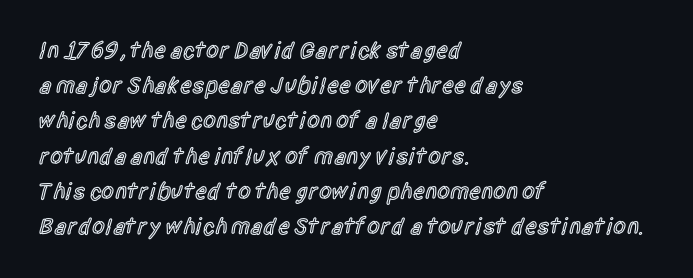
Summary of weight: moderately heavy, a semibold. You could call the tracking neutral — neither tight nor loose. Unmarked baselines from the first word to the last. Quick note: interline space is typical.
